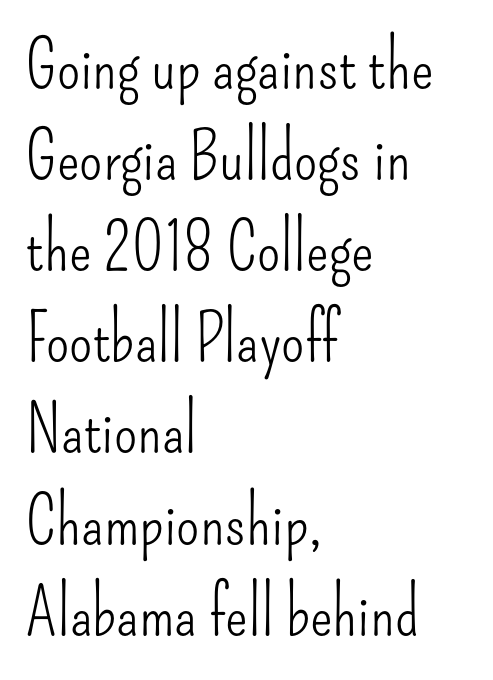
{"serif": "no", "italic": "no", "bold": "no", "weight": "light", "width": "condensed", "stroke_contrast": "low", "x_height": "small", "monospaced": "no", "underline": "no", "align": "left", "line_spacing": "normal", "line_spacing_ratio": 1.36, "letter_spacing": "normal", "letter_spacing_em": 0.0, "glyph_px": 67}
